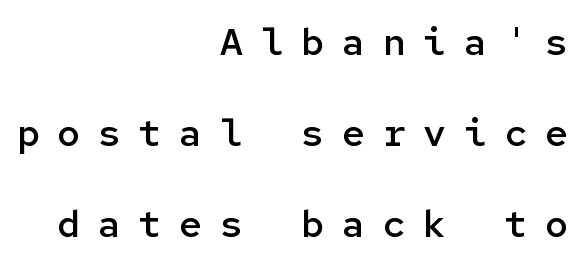
Q: Is the text bold? A: Semi-bold.
Q: Is the text italic (slanted)? A: No, it is upright.
Q: Is the typeface a serif or a sans-serif typeface? A: Sans-serif.
Q: Is the text underlined? A: No.
Q: How is the paragraph aligned? A: Right-aligned.
Q: Is the spacing between letters normal or unusually wide? A: Unusually wide.
Q: Is the spacing between lines tight, normal or loose? A: Loose.
Q: Width (condensed, normal, or wide)? A: Normal.
Q: Stroke contrast? A: Low.
Q: x-height? A: Medium.
Q: Monospaced? A: Yes.
